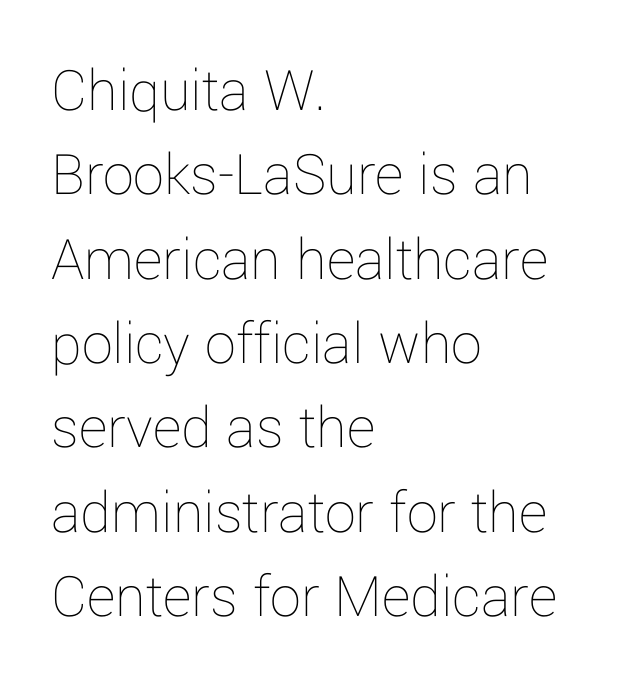
Q: Is the text bold? A: No.
Q: Is the text italic (slanted)? A: No, it is upright.
Q: Is the text underlined? A: No.
Q: How is the paragraph aligned? A: Left-aligned.
Q: Is the spacing between letters normal or unusually wide? A: Normal.
Q: Is the spacing between lines tight, normal or loose? A: Normal.
Q: Width (condensed, normal, or wide)? A: Normal.
Q: Stroke contrast? A: Low.
Q: x-height? A: Medium.
Q: Monospaced? A: No.
